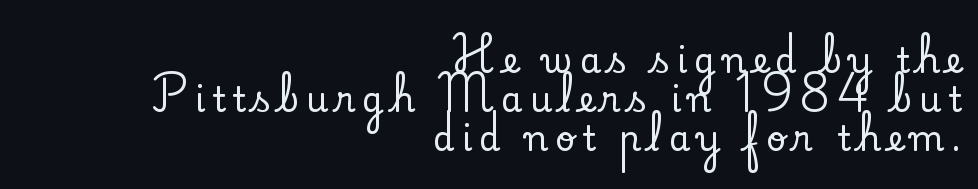
Q: Is the text italic (slanted)? A: No, it is upright.
Q: Is the typeface a serif or a sans-serif typeface? A: Serif.
Q: Is the text underlined? A: No.
Q: How is the paragraph aligned? A: Right-aligned.
Q: Is the spacing between lines tight, normal or loose? A: Tight.
Q: Width (condensed, normal, or wide)? A: Normal.
Q: Stroke contrast? A: Low.
Q: x-height? A: Small.
Q: Monospaced? A: No.
